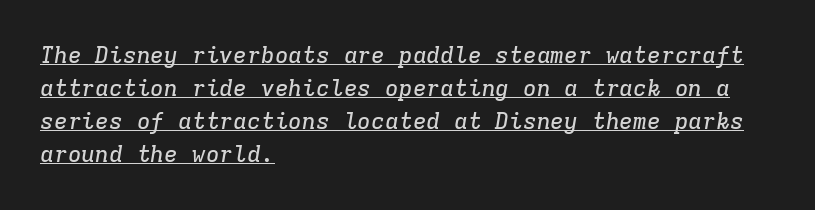
The image shows 23 px text type, italic (leaning right); set left-aligned, normal line spacing (1.44x), normal letter spacing, underlined.
